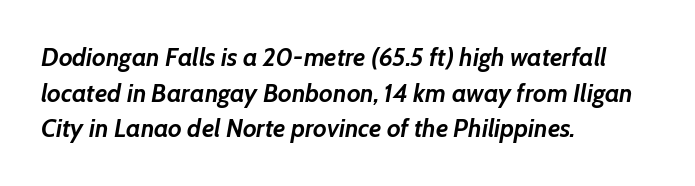
The image shows 25 px bold type, italic (leaning right); set left-aligned, normal line spacing (1.43x), normal letter spacing, not underlined.
